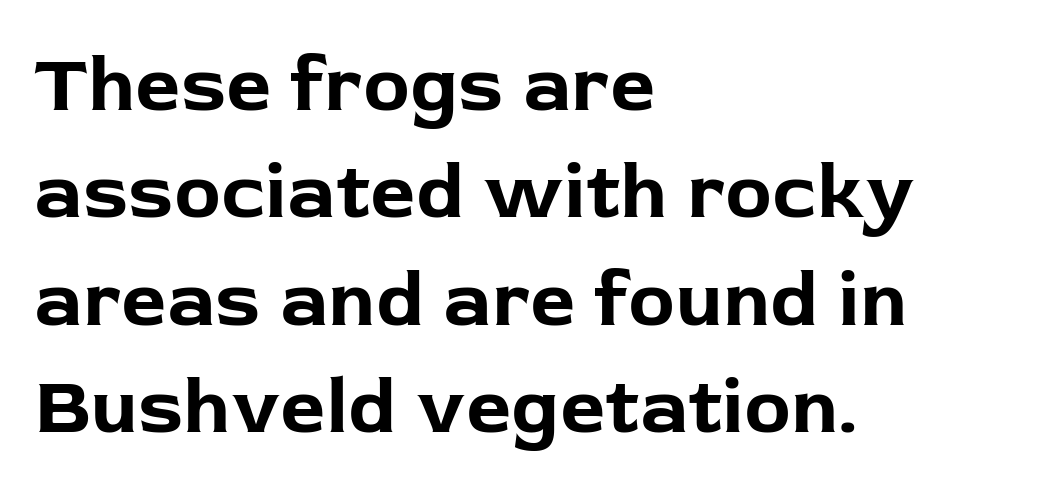
The image shows 79 px bold sans-serif type, upright; set left-aligned, normal line spacing (1.36x), normal letter spacing, not underlined; low stroke contrast and a medium x-height.
